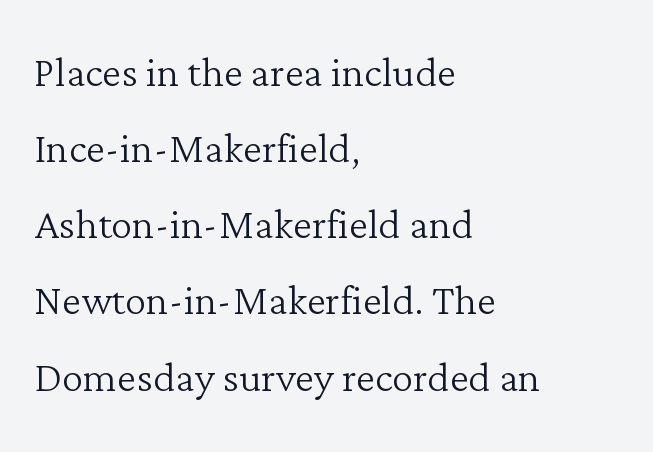
The image shows 54 px light serif type, upright; set left-aligned, normal line spacing (1.41x), normal letter spacing, not underlined; low stroke contrast and a medium x-height.
